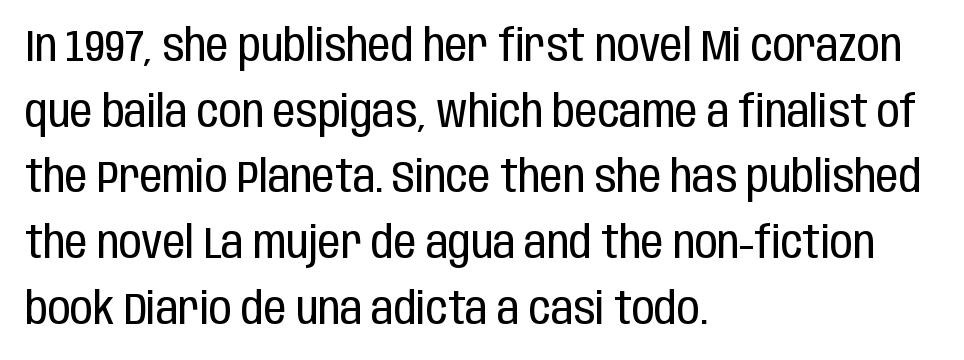
{"serif": "no", "italic": "no", "bold": "no", "weight": "regular", "width": "condensed", "stroke_contrast": "low", "x_height": "large", "monospaced": "no", "underline": "no", "align": "left", "line_spacing": "normal", "line_spacing_ratio": 1.46, "letter_spacing": "normal", "letter_spacing_em": 0.0, "glyph_px": 45}
